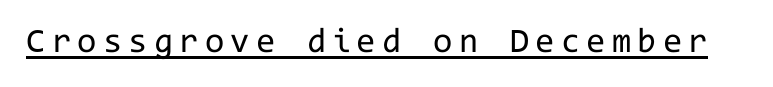
Q: Is the text bold? A: No.
Q: Is the text italic (slanted)? A: No, it is upright.
Q: Is the typeface a serif or a sans-serif typeface? A: Sans-serif.
Q: Is the text underlined? A: Yes.
Q: Width (condensed, normal, or wide)? A: Normal.
Q: Stroke contrast? A: Low.
Q: x-height? A: Medium.
Q: Monospaced? A: Yes.
